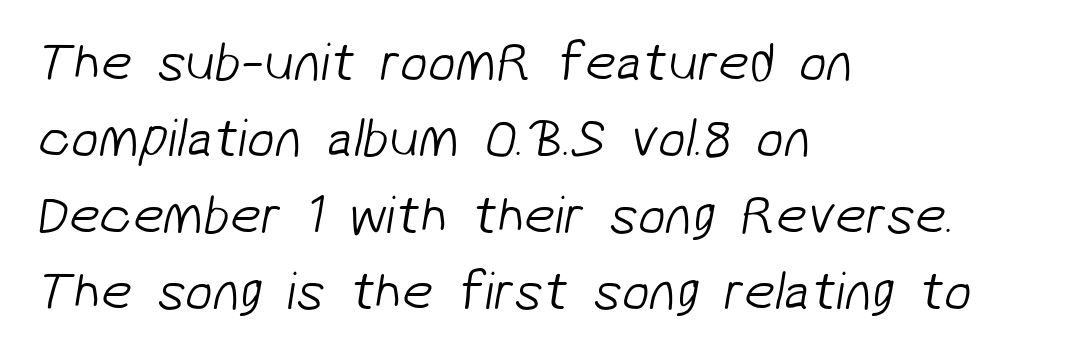
The image shows 55 px light sans-serif type; set left-aligned, normal line spacing (1.39x), normal letter spacing, not underlined; low stroke contrast and a medium x-height.
